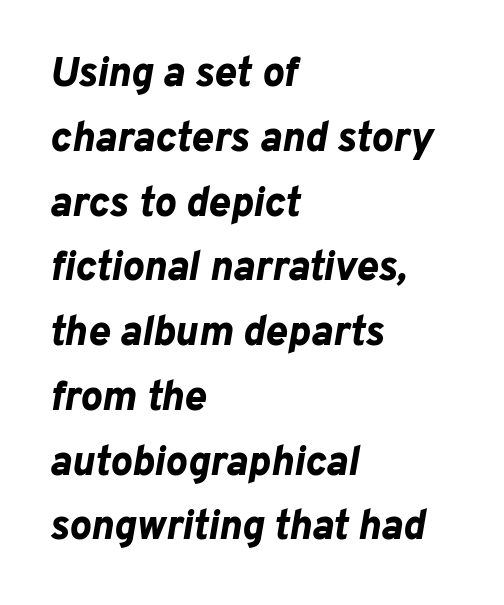
Anything drawn beneath the words? Only blank space. There is no visible air inserted between adjacent glyphs. Rendered with sloped, italic letterforms. Horizontal alignment here is leftward, the default for most running prose. Pretty heavy lettering here — definitely bold.
